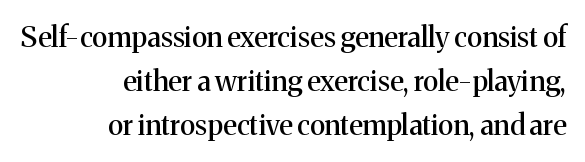
The image shows 28 px serif type, upright; set right-aligned, normal line spacing (1.57x), normal letter spacing, not underlined; medium stroke contrast and a medium x-height.
